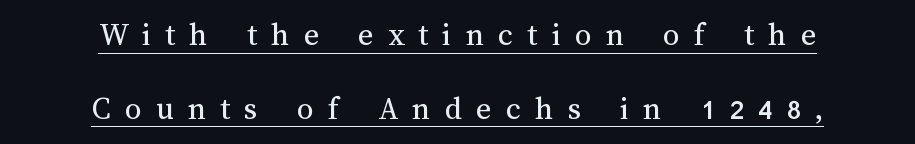
The image shows 33 px regular-weight type, upright; set centered, loose line spacing (2.23x), unusually wide letter spacing (+0.43 em), underlined; medium stroke contrast and a medium x-height.
